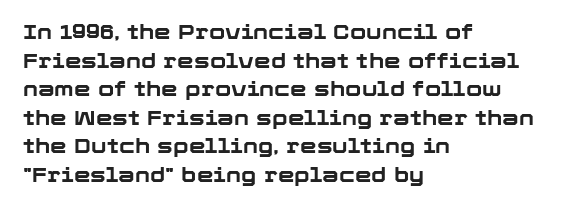
The image shows 21 px bold type, upright; set left-aligned, normal line spacing (1.36x), normal letter spacing, not underlined.
